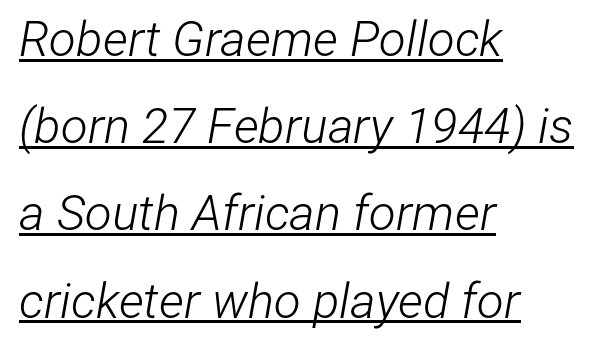
The image shows 49 px light, condensed type, italic (leaning right); set left-aligned, line spacing 1.78x, normal letter spacing, underlined; low stroke contrast and a medium x-height.
